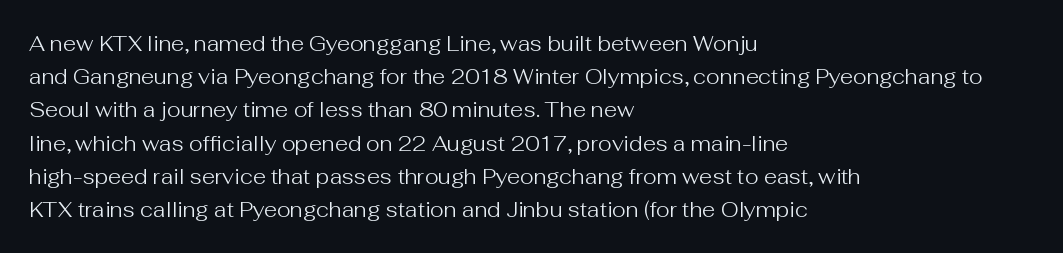
The image shows 21 px text type, upright; set left-aligned, normal line spacing (1.58x), normal letter spacing, not underlined.
